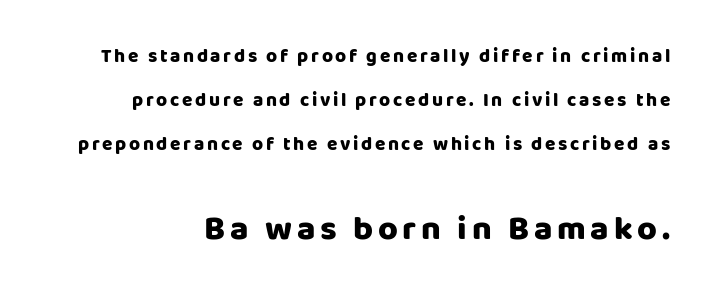
The image shows 34 px heavy sans-serif type, upright; set loose line spacing (2.32x), not underlined; the second (bottom) block is 1.79x larger; low stroke contrast and a large x-height.
